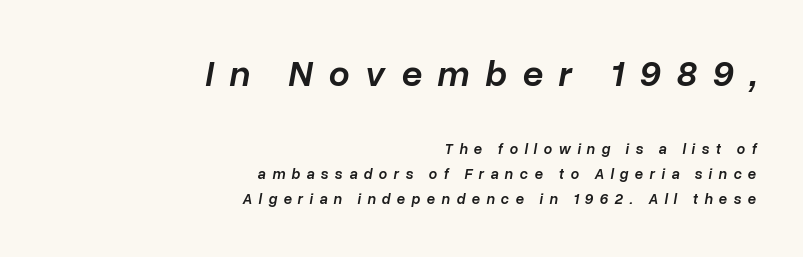
The image shows 37 px semibold type, italic (leaning right); set right-aligned, normal line spacing (1.67x), unusually wide letter spacing (+0.42 em), not underlined; the first (top) block is 2.47x larger; low stroke contrast and a medium x-height.
